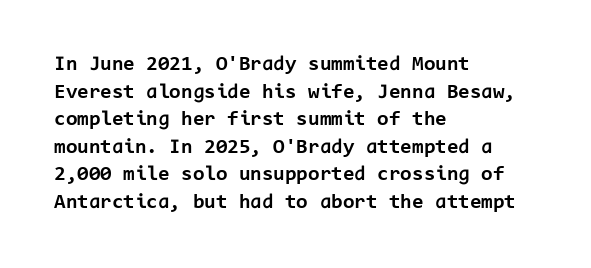
Q: Is the text bold? A: Yes.
Q: Is the text italic (slanted)? A: No, it is upright.
Q: Is the text underlined? A: No.
Q: How is the paragraph aligned? A: Left-aligned.
Q: Is the spacing between letters normal or unusually wide? A: Normal.
Q: Is the spacing between lines tight, normal or loose? A: Normal.
